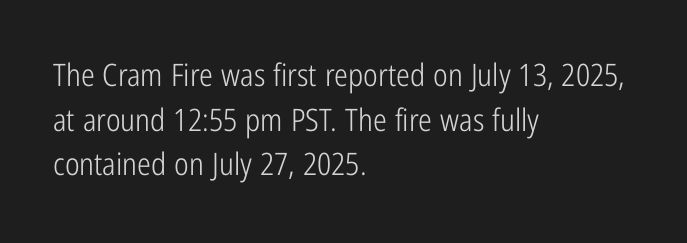
{"serif": "no", "italic": "no", "bold": "no", "weight": "light", "width": "condensed", "stroke_contrast": "low", "x_height": "medium", "monospaced": "no", "underline": "no", "align": "left", "line_spacing": "normal", "line_spacing_ratio": 1.44, "letter_spacing": "normal", "letter_spacing_em": 0.0, "glyph_px": 31}
